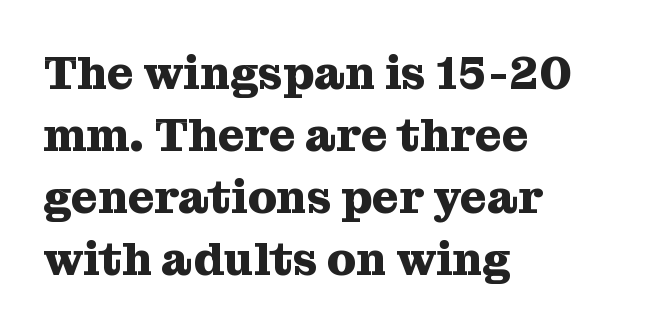
Each letter keeps its own natural width here, so spacing adapts to shape. These lines keep a tight, regular rhythm from letter to letter. Teacher's note: observe the even left margin — that is flush-left alignment. Vertical spacing — default. The font's upright variant was chosen for this text. Underlining? Definitely not there.
